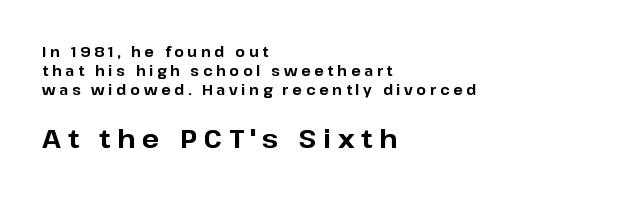
{"italic": "no", "bold": "yes", "underline": "no", "align": "left", "line_spacing": "normal", "line_spacing_ratio": 1.37, "letter_spacing": "wide", "letter_spacing_em": 0.26, "larger_block": "second", "size_ratio": 1.86, "glyph_px": 26}
